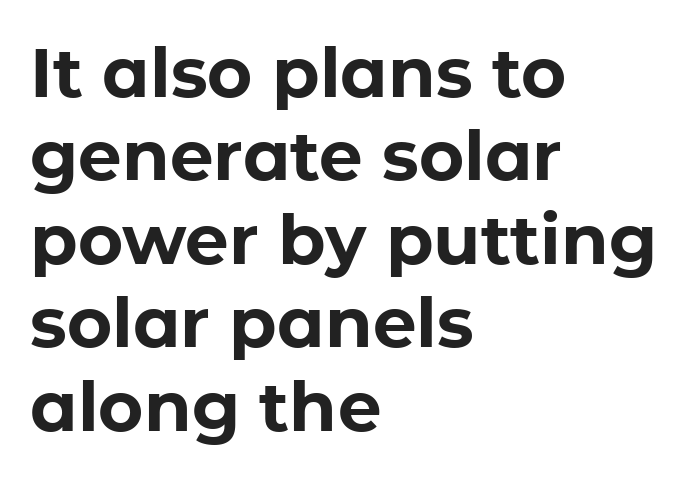
{"serif": "no", "italic": "no", "bold": "yes", "weight": "bold", "width": "normal", "stroke_contrast": "low", "x_height": "medium", "monospaced": "no", "underline": "no", "align": "left", "line_spacing_ratio": 1.21, "letter_spacing": "normal", "letter_spacing_em": 0.0, "glyph_px": 69}
